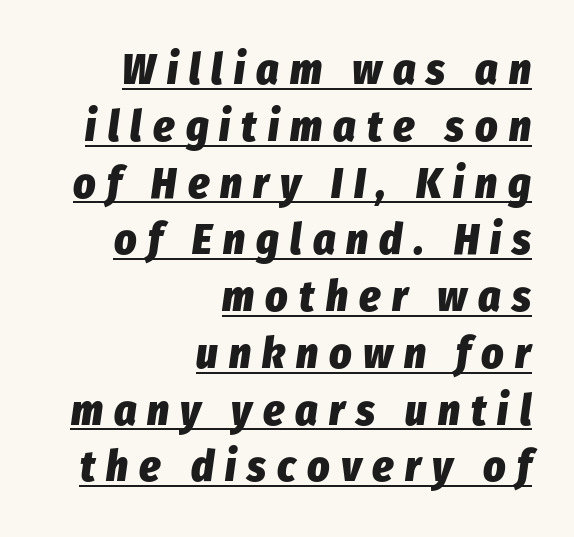
Q: Is the text bold? A: Yes.
Q: Is the text italic (slanted)? A: Yes, it leans right by about 8 degrees.
Q: Is the text underlined? A: Yes.
Q: How is the paragraph aligned? A: Right-aligned.
Q: Is the spacing between letters normal or unusually wide? A: Unusually wide.
Q: Is the spacing between lines tight, normal or loose? A: Normal.
Q: Width (condensed, normal, or wide)? A: Condensed.
Q: Stroke contrast? A: Low.
Q: x-height? A: Medium.
Q: Monospaced? A: No.
